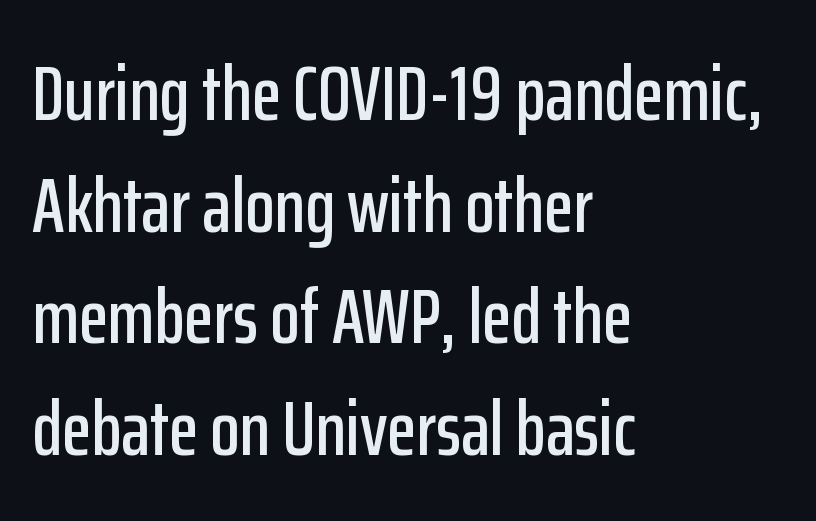
The image shows 77 px condensed sans-serif type, upright; set left-aligned, normal line spacing (1.45x), normal letter spacing, not underlined; low stroke contrast and a medium x-height.
